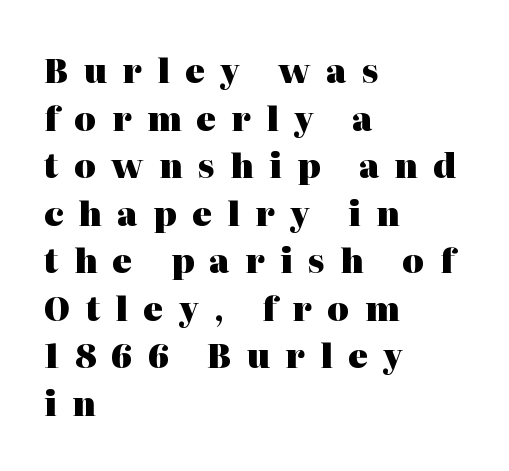
The image shows 33 px heavy serif type, upright; set left-aligned, normal line spacing (1.44x), unusually wide letter spacing (+0.47 em), not underlined; high stroke contrast and a medium x-height.
